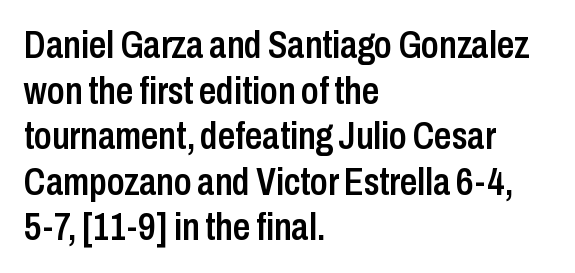
Q: Is the text bold? A: Semi-bold.
Q: Is the text italic (slanted)? A: No, it is upright.
Q: Is the typeface a serif or a sans-serif typeface? A: Sans-serif.
Q: Is the text underlined? A: No.
Q: How is the paragraph aligned? A: Left-aligned.
Q: Is the spacing between letters normal or unusually wide? A: Normal.
Q: Width (condensed, normal, or wide)? A: Condensed.
Q: Stroke contrast? A: Low.
Q: x-height? A: Medium.
Q: Monospaced? A: No.
